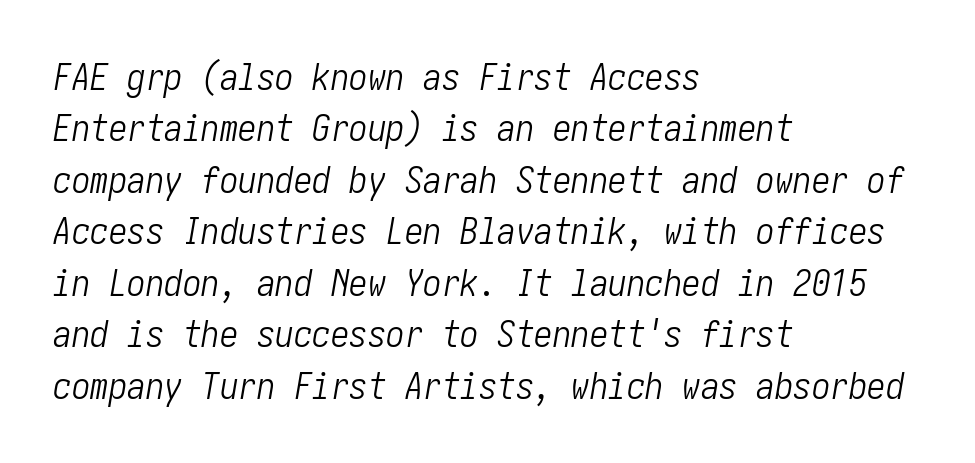
Q: Is the text bold? A: No.
Q: Is the text italic (slanted)? A: Yes, it leans right by about 10 degrees.
Q: Is the text underlined? A: No.
Q: How is the paragraph aligned? A: Left-aligned.
Q: Is the spacing between letters normal or unusually wide? A: Normal.
Q: Is the spacing between lines tight, normal or loose? A: Normal.
Q: Width (condensed, normal, or wide)? A: Condensed.
Q: Stroke contrast? A: Low.
Q: x-height? A: Medium.
